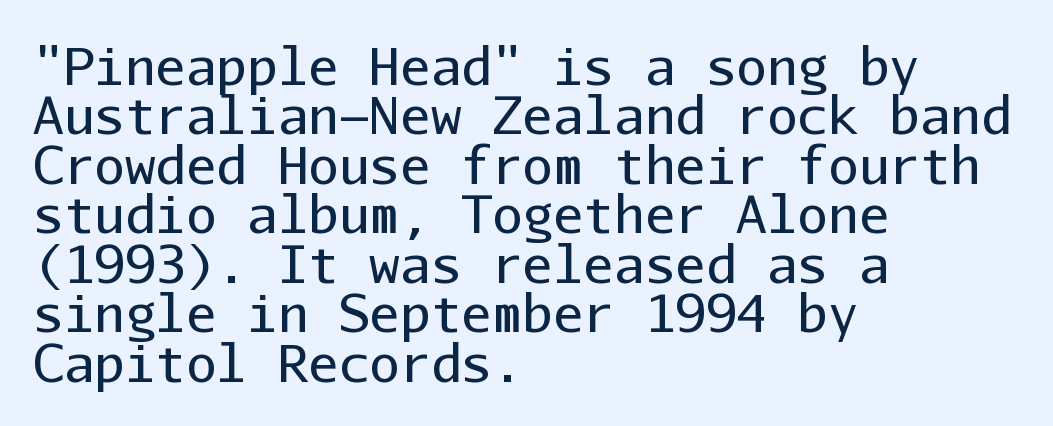
{"serif": "no", "italic": "no", "bold": "no", "weight": "regular", "width": "normal", "stroke_contrast": "low", "x_height": "medium", "monospaced": "yes", "underline": "no", "align": "left", "line_spacing": "tight", "line_spacing_ratio": 0.97, "letter_spacing": "normal", "letter_spacing_em": 0.0, "glyph_px": 51}
